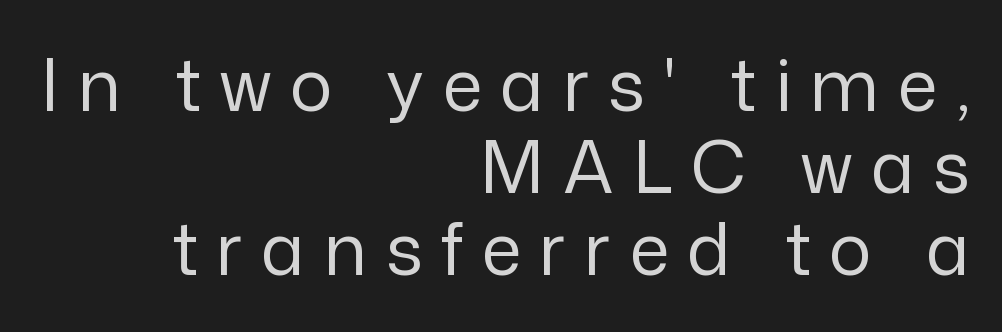
The image shows 72 px regular-weight sans-serif type, upright; set right-aligned, tight line spacing (1.14x), unusually wide letter spacing (+0.26 em), not underlined; low stroke contrast and a medium x-height.
